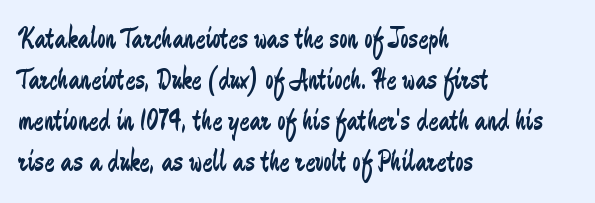
No extra tracking has been applied to these lines. The passage shown is typed in a proportional face where columns would drift. The specimen omits any rule beneath the text block's lines. Compared with a centered layout, this one pins lines to the left instead.
